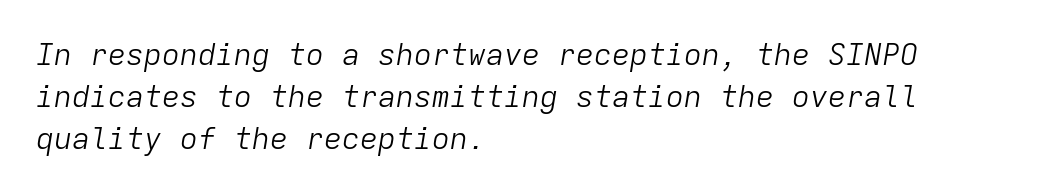
Caption: face not bold, strokes unweighted. These lines were composed using italics. Any mark beneath the type? The region is blank. Default kerning and tracking; the words read as compact shapes. Each new line begins a customary step beneath the previous one.
